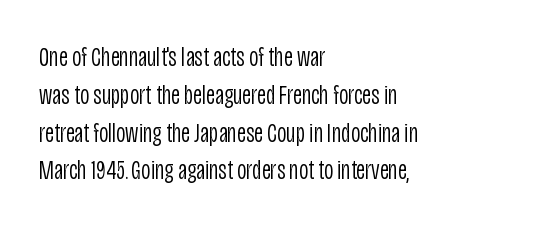
Left-aligned paragraph, ragged on the right. Each word holds together tightly as a unit, with standard inter-letter gaps. The designer went with a sans here, leaving each stem footless. No letter is thick-stroked: the sample isn't bold. Descenders are the only things crossing below the line.
